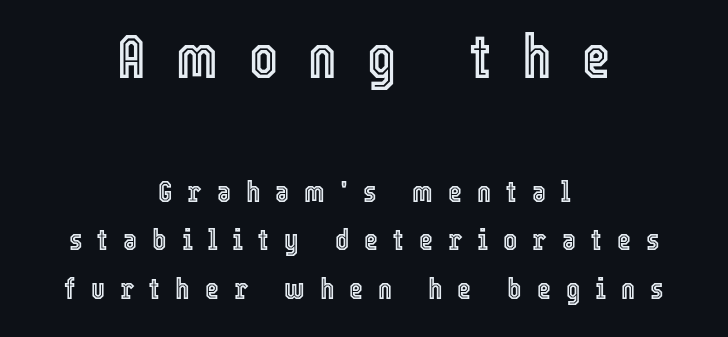
Q: Is the text italic (slanted)? A: No, it is upright.
Q: Is the text underlined? A: No.
Q: How is the paragraph aligned? A: Centered.
Q: Is the spacing between letters normal or unusually wide? A: Unusually wide.
Q: Is the spacing between lines tight, normal or loose? A: Normal.
Q: Which block of text is set in a larger size, the first (top) or the second (bottom)? A: The first (top) one.
Q: Width (condensed, normal, or wide)? A: Condensed.
Q: x-height? A: Medium.
Q: Monospaced? A: No.
